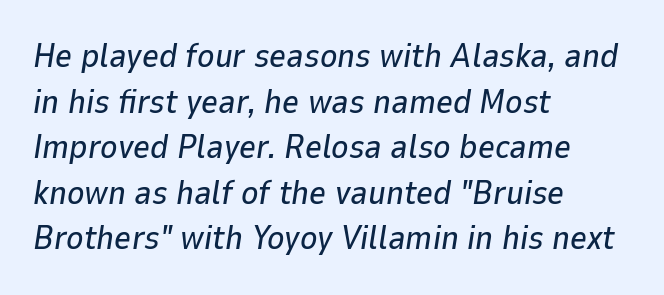
Q: Is the text italic (slanted)? A: Yes, it leans right by about 9 degrees.
Q: Is the text underlined? A: No.
Q: How is the paragraph aligned? A: Left-aligned.
Q: Is the spacing between letters normal or unusually wide? A: Normal.
Q: Is the spacing between lines tight, normal or loose? A: Normal.
Q: Width (condensed, normal, or wide)? A: Normal.
Q: Stroke contrast? A: Low.
Q: x-height? A: Medium.
Q: Monospaced? A: No.
